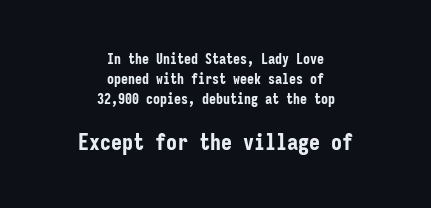
The image shows 22 px bold type, upright; set centered, normal line spacing (1.44x), normal letter spacing, not underlined; the second (bottom) block is 1.57x larger.
